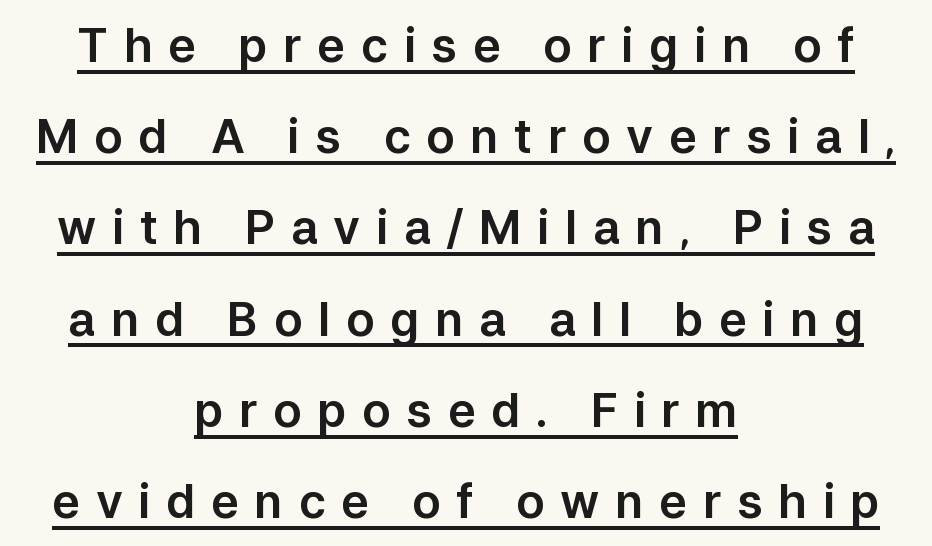
The rendering uses natural spacing where letterforms have individual widths. Caption: lettering with a line underneath. Centered paragraph, ragged on both sides. Examine the stroke ends and you'll find no serifs. The gaps between neighbouring characters are conspicuously large.
